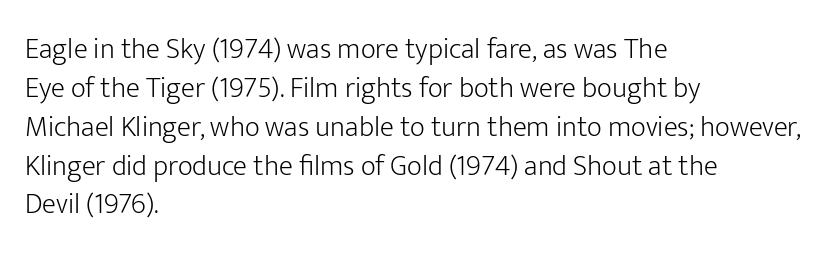
Q: Is the text bold? A: No.
Q: Is the text italic (slanted)? A: No, it is upright.
Q: Is the typeface a serif or a sans-serif typeface? A: Sans-serif.
Q: Is the text underlined? A: No.
Q: How is the paragraph aligned? A: Left-aligned.
Q: Is the spacing between letters normal or unusually wide? A: Normal.
Q: Is the spacing between lines tight, normal or loose? A: Normal.
Q: Width (condensed, normal, or wide)? A: Normal.
Q: Stroke contrast? A: Low.
Q: x-height? A: Medium.
Q: Monospaced? A: No.
